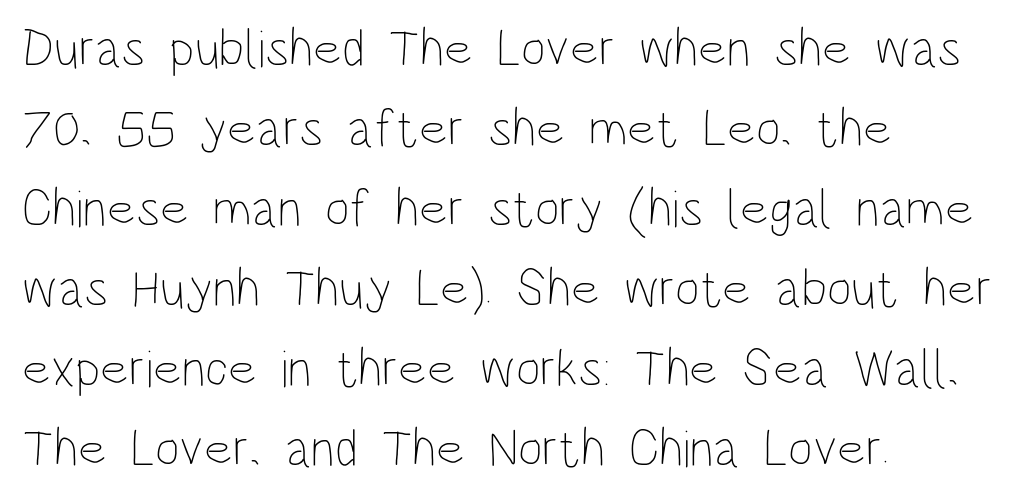
{"italic": "no", "bold": "no", "weight": "thin", "width": "condensed", "stroke_contrast": "low", "x_height": "large", "monospaced": "no", "underline": "no", "align": "left", "line_spacing": "normal", "line_spacing_ratio": 1.51, "letter_spacing": "normal", "letter_spacing_em": 0.0, "glyph_px": 53}
